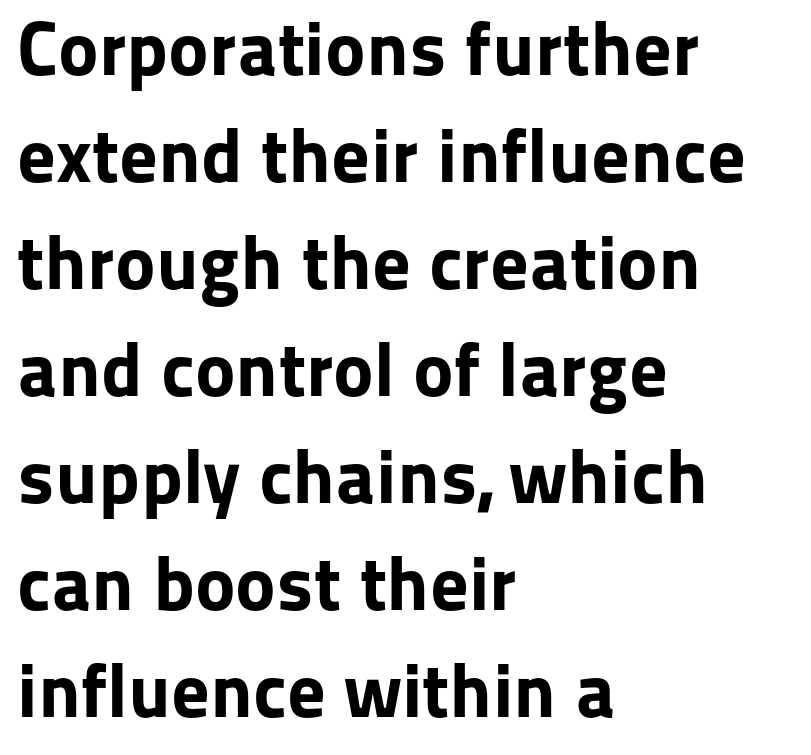
The image shows 77 px bold sans-serif type, upright; set left-aligned, normal line spacing (1.39x), normal letter spacing, not underlined; low stroke contrast and a medium x-height.
